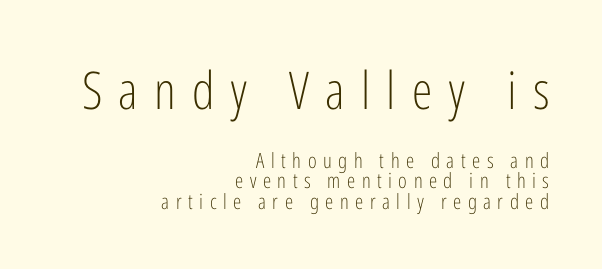
{"serif": "no", "italic": "no", "bold": "no", "weight": "light", "width": "condensed", "stroke_contrast": "low", "x_height": "medium", "monospaced": "no", "underline": "no", "align": "right", "line_spacing": "tight", "line_spacing_ratio": 0.97, "letter_spacing": "wide", "letter_spacing_em": 0.31, "larger_block": "first", "size_ratio": 2.48, "glyph_px": 52}
